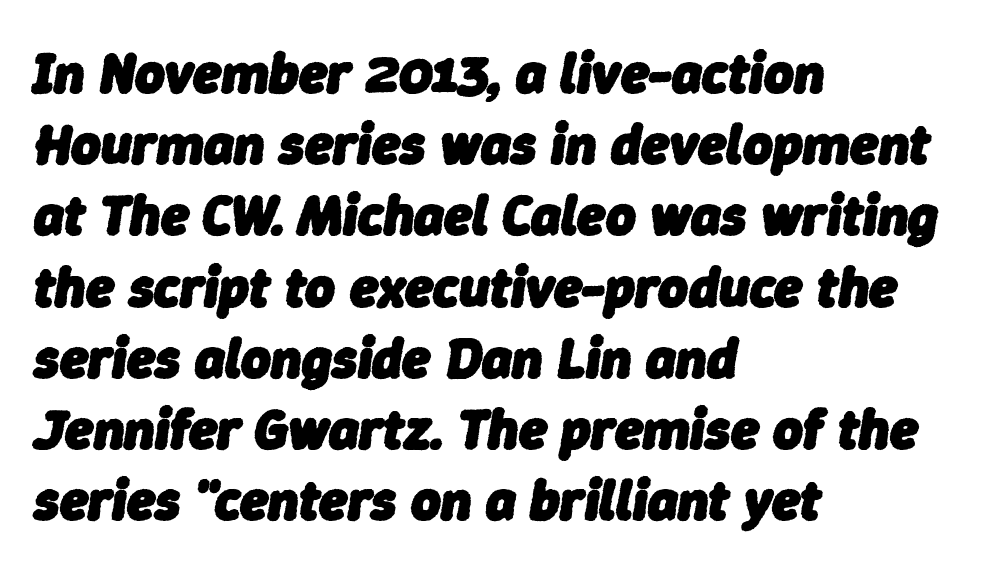
Q: Is the text bold? A: Yes.
Q: Is the text italic (slanted)? A: Yes, it leans right by about 9 degrees.
Q: Is the text underlined? A: No.
Q: How is the paragraph aligned? A: Left-aligned.
Q: Is the spacing between letters normal or unusually wide? A: Normal.
Q: Is the spacing between lines tight, normal or loose? A: Normal.
Q: Width (condensed, normal, or wide)? A: Normal.
Q: Stroke contrast? A: Low.
Q: x-height? A: Medium.
Q: Monospaced? A: No.
